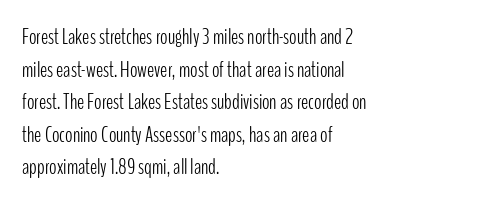
{"italic": "no", "bold": "no", "underline": "no", "align": "left", "line_spacing": "normal", "line_spacing_ratio": 1.48, "letter_spacing": "normal", "letter_spacing_em": 0.0, "glyph_px": 22}
